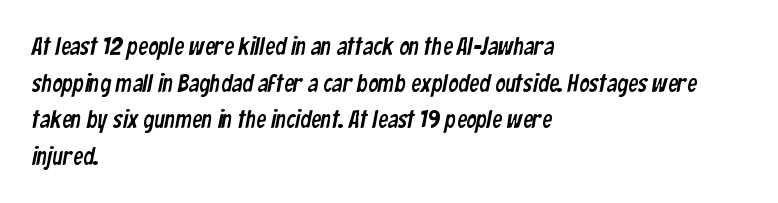
Q: Is the text underlined? A: No.
Q: How is the paragraph aligned? A: Left-aligned.
Q: Is the spacing between letters normal or unusually wide? A: Normal.
Q: Is the spacing between lines tight, normal or loose? A: Normal.
